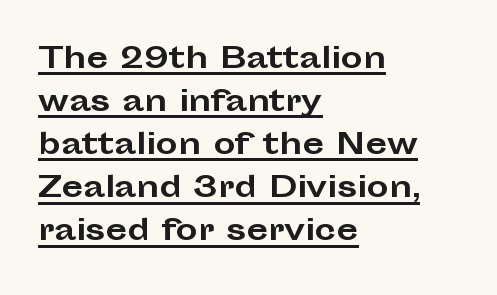
Q: Is the text bold? A: Yes.
Q: Is the text italic (slanted)? A: No, it is upright.
Q: Is the typeface a serif or a sans-serif typeface? A: Sans-serif.
Q: Is the text underlined? A: Yes.
Q: How is the paragraph aligned? A: Left-aligned.
Q: Is the spacing between letters normal or unusually wide? A: Normal.
Q: Is the spacing between lines tight, normal or loose? A: Normal.
Q: Width (condensed, normal, or wide)? A: Wide.
Q: Stroke contrast? A: Low.
Q: x-height? A: Medium.
Q: Monospaced? A: No.
